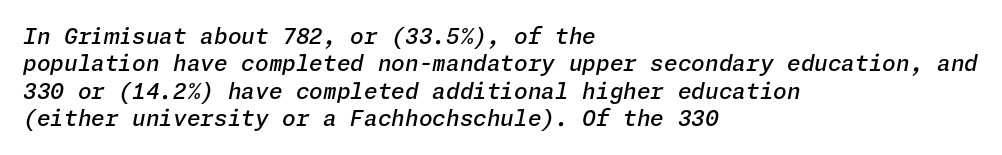
The image shows 22 px text type, italic (leaning right); set left-aligned, normal line spacing (1.25x), normal letter spacing, not underlined.
